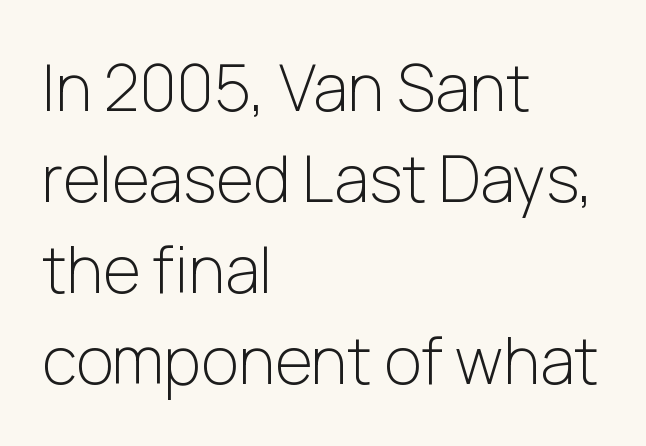
{"serif": "no", "italic": "no", "bold": "no", "weight": "light", "width": "normal", "stroke_contrast": "low", "x_height": "medium", "monospaced": "no", "underline": "no", "align": "left", "line_spacing": "normal", "line_spacing_ratio": 1.42, "letter_spacing": "normal", "letter_spacing_em": 0.0, "glyph_px": 64}
